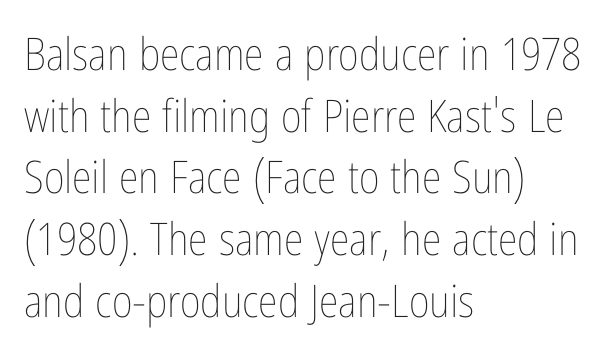
The image shows 45 px thin, condensed type, upright; set left-aligned, normal line spacing (1.37x), normal letter spacing, not underlined; low stroke contrast and a medium x-height.
